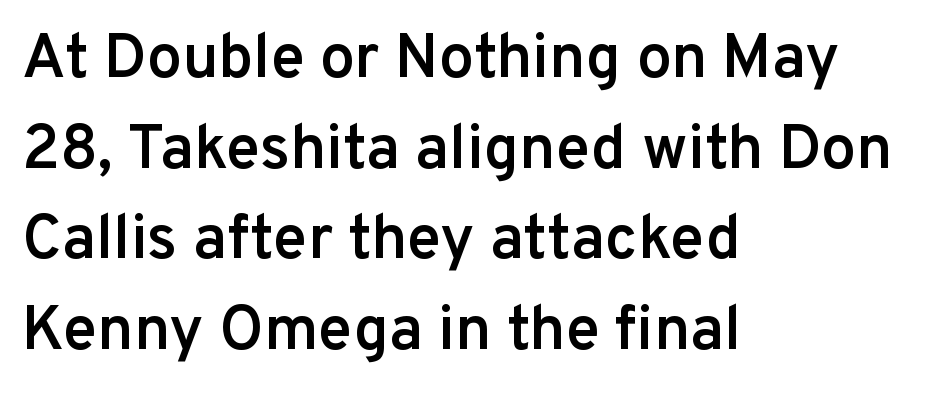
The face used here is rendered with its standard letterfit. A classic flush-left, rag-right setting is used for this passage. Style check: upright. Firm but not heavy-handed strokes: this text is semibold. Regular leading. Do the characters align in a grid? No, the font is proportional.
